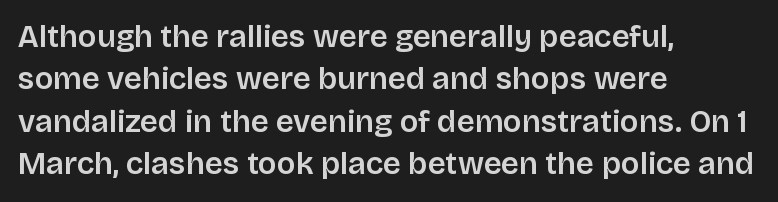
Q: Is the text italic (slanted)? A: No, it is upright.
Q: Is the typeface a serif or a sans-serif typeface? A: Sans-serif.
Q: Is the text underlined? A: No.
Q: How is the paragraph aligned? A: Left-aligned.
Q: Is the spacing between letters normal or unusually wide? A: Normal.
Q: Is the spacing between lines tight, normal or loose? A: Normal.
Q: Width (condensed, normal, or wide)? A: Normal.
Q: Stroke contrast? A: Low.
Q: x-height? A: Large.
Q: Monospaced? A: No.
